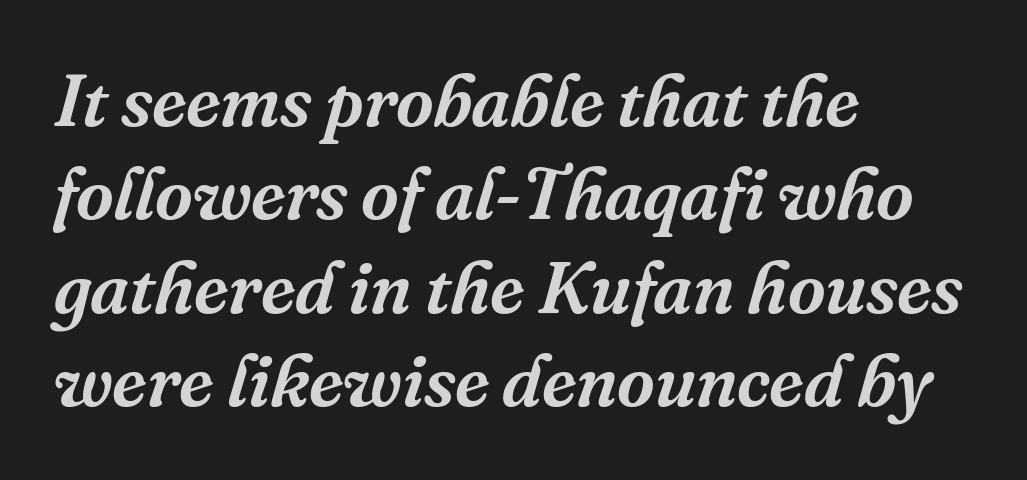
The image shows 73 px serif type, italic (leaning right); set left-aligned, normal line spacing (1.28x), normal letter spacing, not underlined; medium stroke contrast and a medium x-height.
